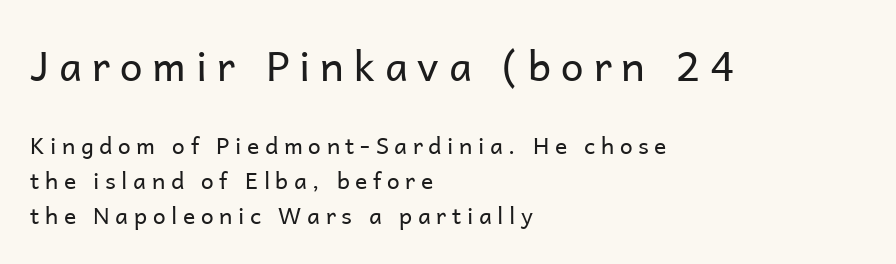
Q: Is the text bold? A: No.
Q: Is the text italic (slanted)? A: No, it is upright.
Q: Is the typeface a serif or a sans-serif typeface? A: Sans-serif.
Q: Is the text underlined? A: No.
Q: How is the paragraph aligned? A: Left-aligned.
Q: Is the spacing between letters normal or unusually wide? A: Unusually wide.
Q: Is the spacing between lines tight, normal or loose? A: Normal.
Q: Which block of text is set in a larger size, the first (top) or the second (bottom)? A: The first (top) one.
Q: Width (condensed, normal, or wide)? A: Normal.
Q: Stroke contrast? A: Low.
Q: x-height? A: Medium.
Q: Monospaced? A: No.
